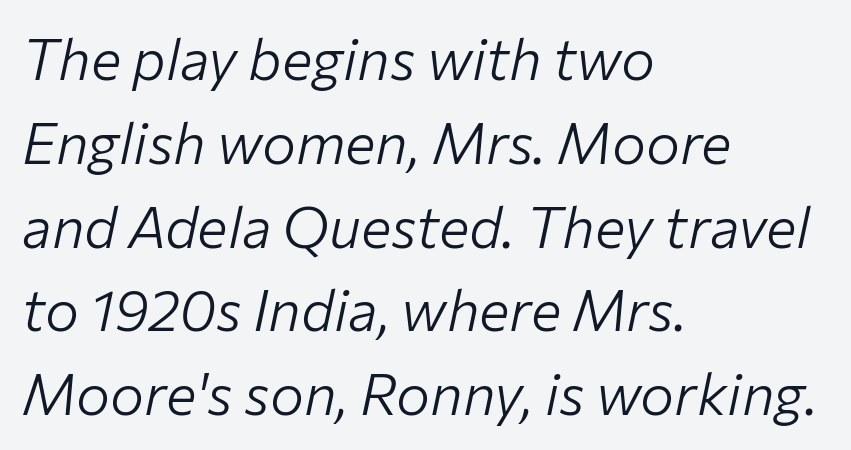
Interline gaps are of average width in this sample. In terms of letterspacing, this is plain default setting. The glyphs are unaccompanied by any horizontal stroke below them. Quick note: italic.
